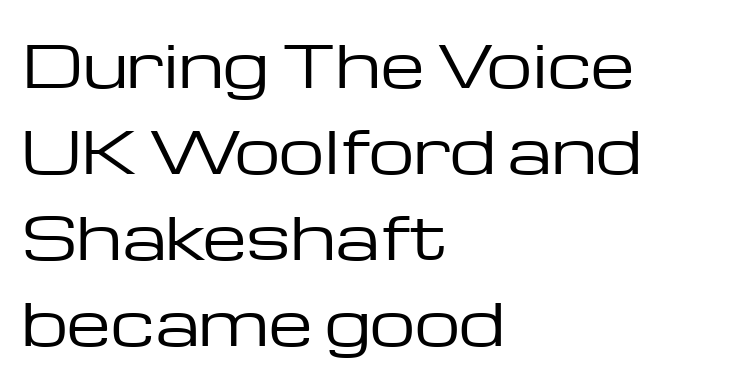
The passage shown is not underscored anywhere. Spacing verdict: proportional, widths tailored to each character. The typeface has the unassuming heft of standard copy or less. The type family on display is of the sans-serif kind. Rows of type keep a routine distance in the vertical direction.
